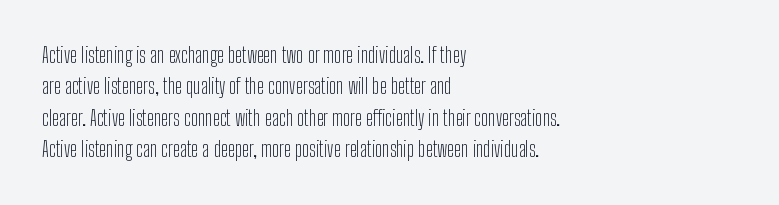
Each row of text sits above clean, open space. Italic? Not at all — the glyphs are vertical. Typeset ragged right — the left edge is the straight one. Each word holds together tightly as a unit, with standard inter-letter gaps. Interline gaps are of average width in this sample.
